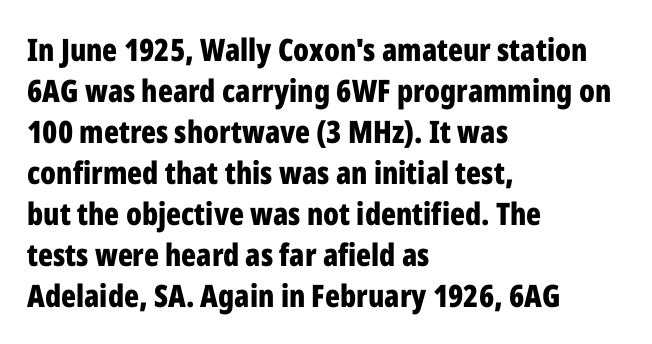
Q: Is the text bold? A: Yes.
Q: Is the text italic (slanted)? A: No, it is upright.
Q: Is the typeface a serif or a sans-serif typeface? A: Sans-serif.
Q: Is the text underlined? A: No.
Q: How is the paragraph aligned? A: Left-aligned.
Q: Is the spacing between letters normal or unusually wide? A: Normal.
Q: Is the spacing between lines tight, normal or loose? A: Normal.
Q: Width (condensed, normal, or wide)? A: Condensed.
Q: Stroke contrast? A: Low.
Q: x-height? A: Medium.
Q: Monospaced? A: No.
